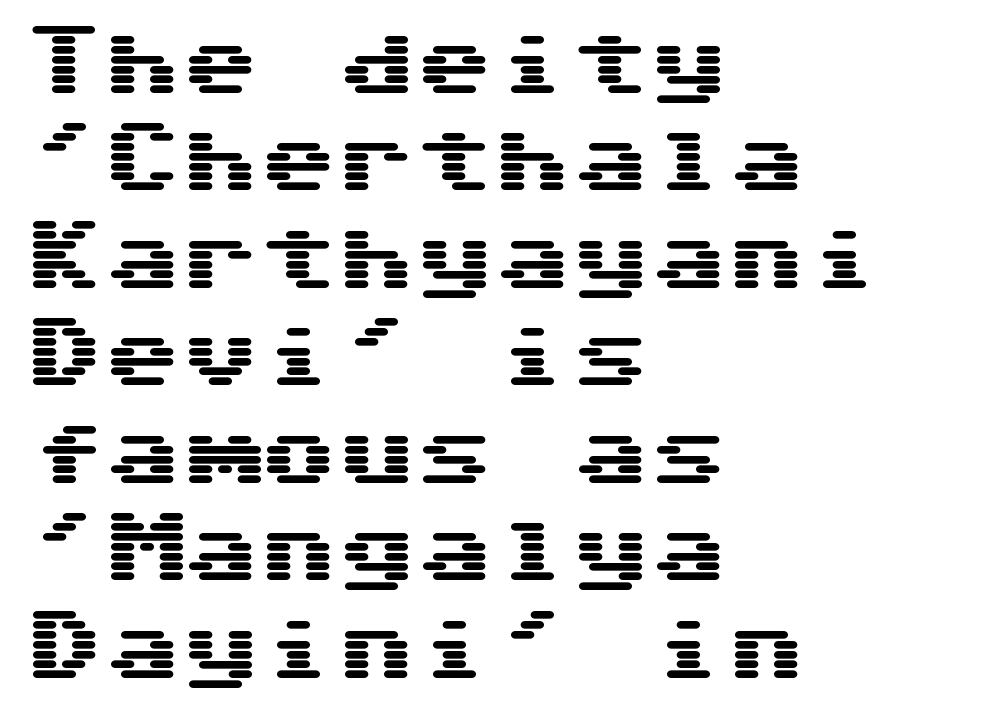
The image shows 78 px wide sans-serif type, upright; set left-aligned, normal line spacing (1.25x), normal letter spacing, not underlined; medium stroke contrast and a medium x-height.
